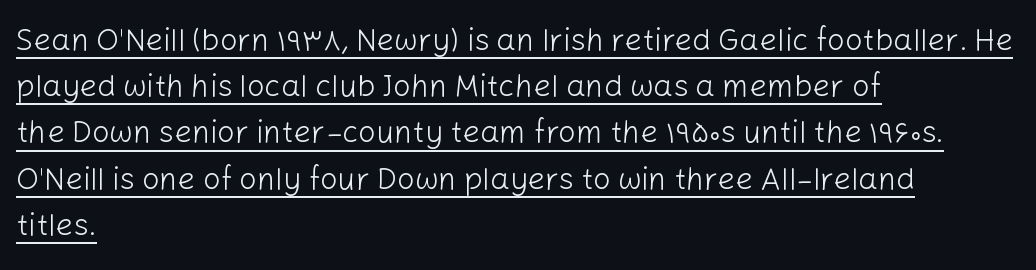
Alignment: flush left. Underline: present. Students, observe: this is what conventionally led text looks like. I'd call this a sans setting — the letters go barefoot. The horizontal fit of the characters is conventional and even.
